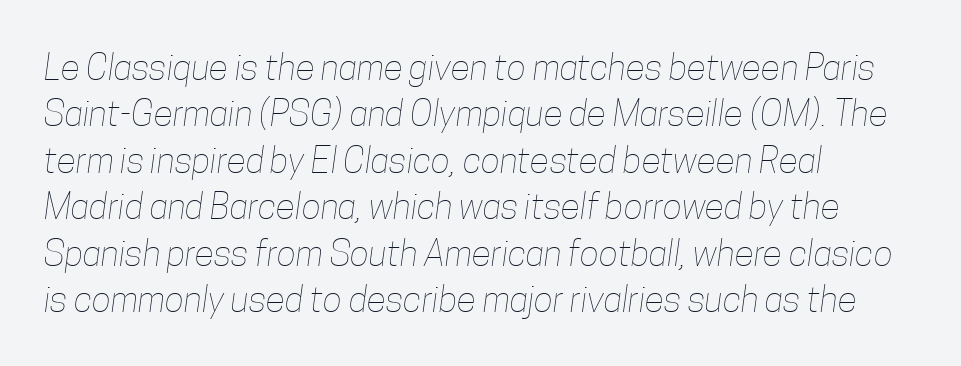
The image shows 36 px thin, condensed type; set left-aligned, normal line spacing (1.29x), normal letter spacing, not underlined; low stroke contrast and a medium x-height.
